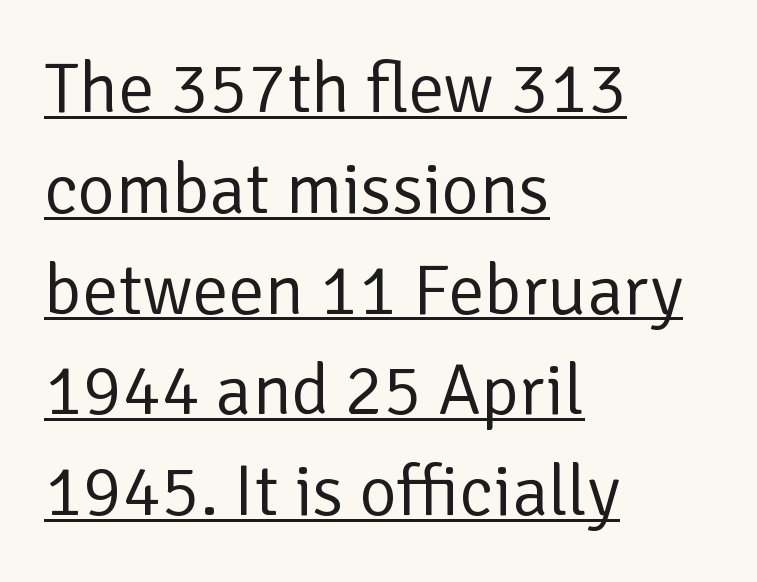
Q: Is the text bold? A: No.
Q: Is the text italic (slanted)? A: No, it is upright.
Q: Is the typeface a serif or a sans-serif typeface? A: Sans-serif.
Q: Is the text underlined? A: Yes.
Q: How is the paragraph aligned? A: Left-aligned.
Q: Is the spacing between letters normal or unusually wide? A: Normal.
Q: Is the spacing between lines tight, normal or loose? A: Normal.
Q: Width (condensed, normal, or wide)? A: Normal.
Q: Stroke contrast? A: Low.
Q: x-height? A: Medium.
Q: Monospaced? A: No.
